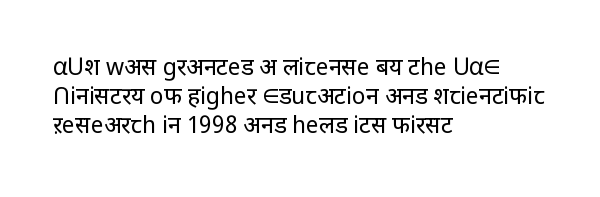
{"italic": "no", "bold": "no", "underline": "no", "align": "left", "line_spacing": "normal", "line_spacing_ratio": 1.27, "letter_spacing": "normal", "letter_spacing_em": 0.0, "glyph_px": 23}
